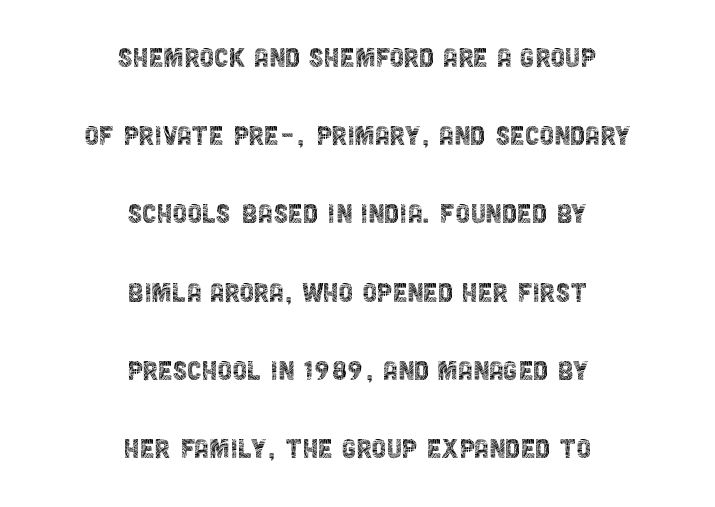
{"serif": "no", "italic": "no", "bold": "no", "weight": "thin", "width": "condensed", "x_height": "large", "monospaced": "no", "underline": "no", "align": "center", "line_spacing": "loose", "line_spacing_ratio": 2.37, "letter_spacing": "normal", "letter_spacing_em": 0.0, "glyph_px": 33}
